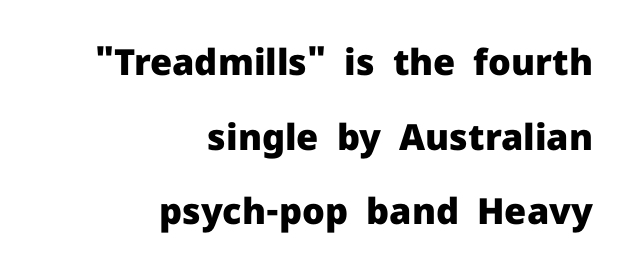
A bare baseline throughout the passage. Note the varied advance widths — an 'i' is clearly narrower than an 'm'. Serif or sans? Sans — the stroke terminals are bare. The type is set solid horizontally, with unmodified tracking.
